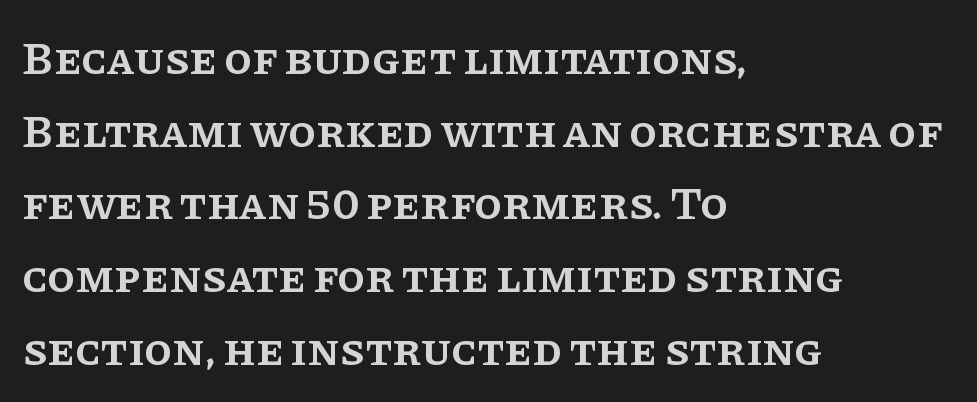
Looks like regular typesetting: each glyph gets only the width it needs. What weight is shown? A semibold, between regular and bold. Nothing unusual about the tracking: characters are spaced as the font intends. No italicization has been applied; the sample stays upright. Regular leading.
